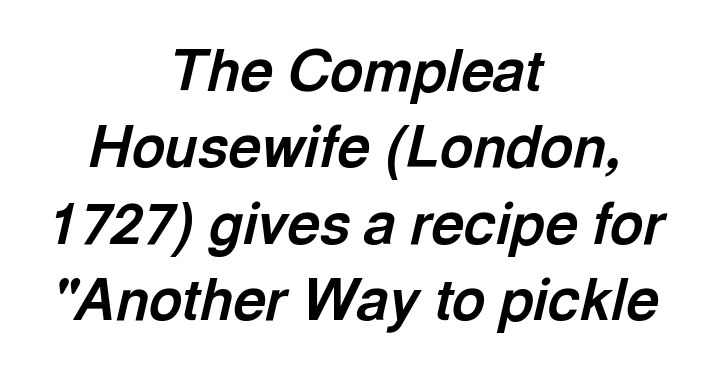
The image shows 57 px bold type, italic (leaning right); set centered, normal line spacing (1.34x), normal letter spacing, not underlined; a medium x-height.
